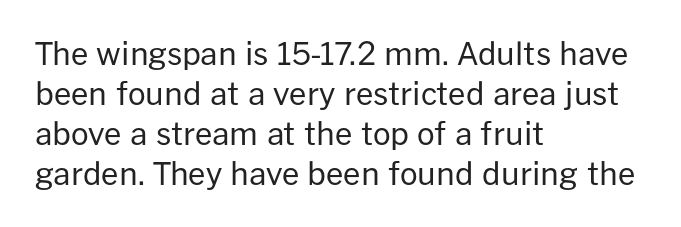
The image shows 31 px regular-weight sans-serif type, upright; set left-aligned, normal line spacing (1.29x), normal letter spacing, not underlined; low stroke contrast and a medium x-height.
